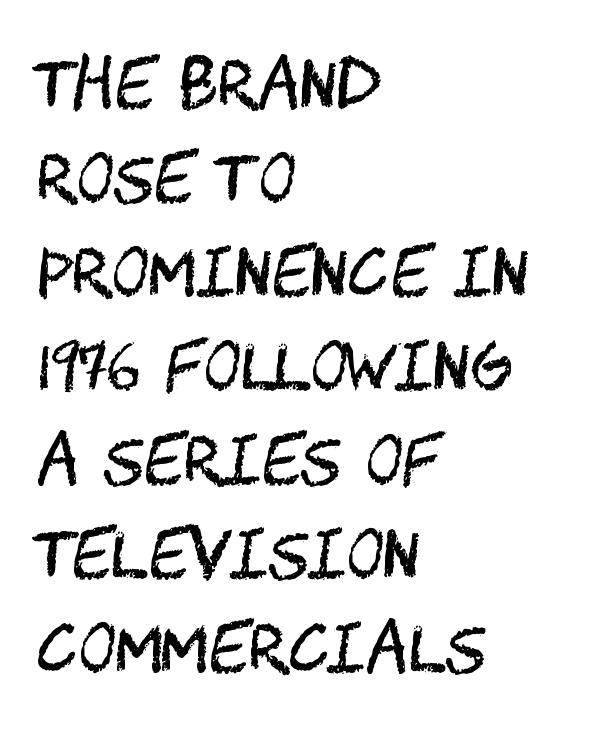
Q: Is the text bold? A: No.
Q: Is the text italic (slanted)? A: No, it is upright.
Q: Is the typeface a serif or a sans-serif typeface? A: Sans-serif.
Q: Is the text underlined? A: No.
Q: How is the paragraph aligned? A: Left-aligned.
Q: Is the spacing between letters normal or unusually wide? A: Normal.
Q: Is the spacing between lines tight, normal or loose? A: Normal.
Q: Width (condensed, normal, or wide)? A: Condensed.
Q: Stroke contrast? A: Medium.
Q: x-height? A: Large.
